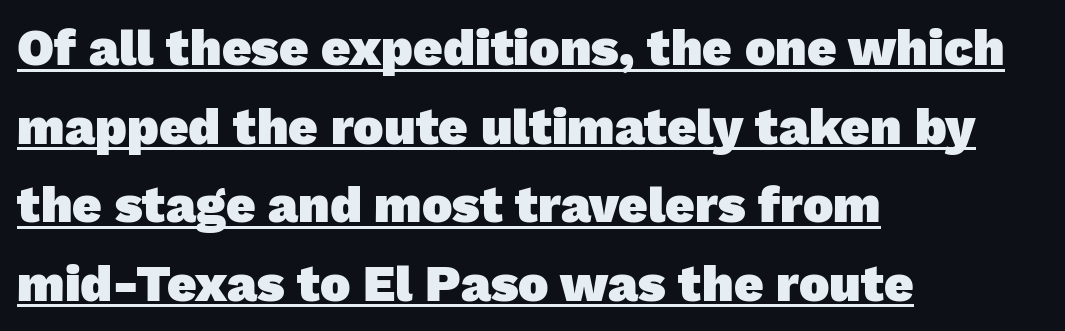
Q: Is the text bold? A: Yes.
Q: Is the typeface a serif or a sans-serif typeface? A: Sans-serif.
Q: Is the text underlined? A: Yes.
Q: How is the paragraph aligned? A: Left-aligned.
Q: Is the spacing between letters normal or unusually wide? A: Normal.
Q: Is the spacing between lines tight, normal or loose? A: Normal.
Q: Width (condensed, normal, or wide)? A: Normal.
Q: Stroke contrast? A: Low.
Q: x-height? A: Medium.
Q: Monospaced? A: No.
